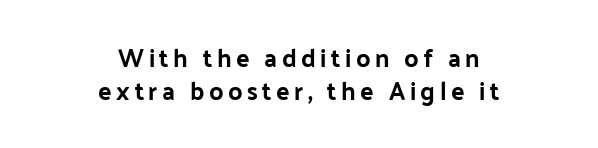
{"italic": "no", "underline": "no", "align": "center", "line_spacing": "normal", "line_spacing_ratio": 1.33, "glyph_px": 25}
